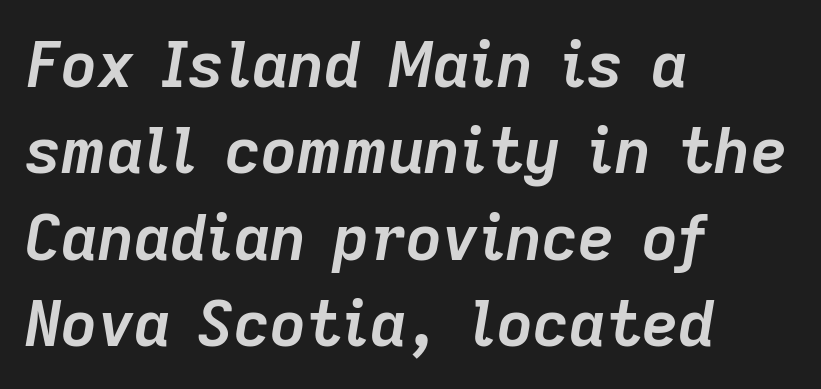
The image shows 63 px semibold type, italic (leaning right); set left-aligned, normal line spacing (1.37x), normal letter spacing, not underlined; low stroke contrast and a medium x-height.
